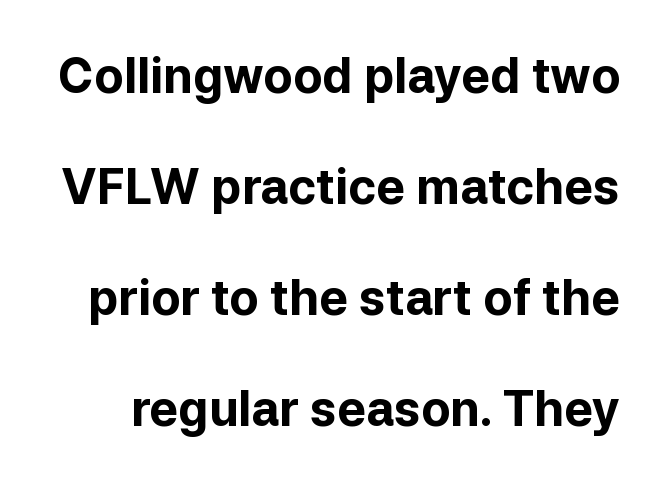
The image shows 48 px bold sans-serif type, upright; set loose line spacing (2.31x), normal letter spacing, not underlined; low stroke contrast and a medium x-height.
